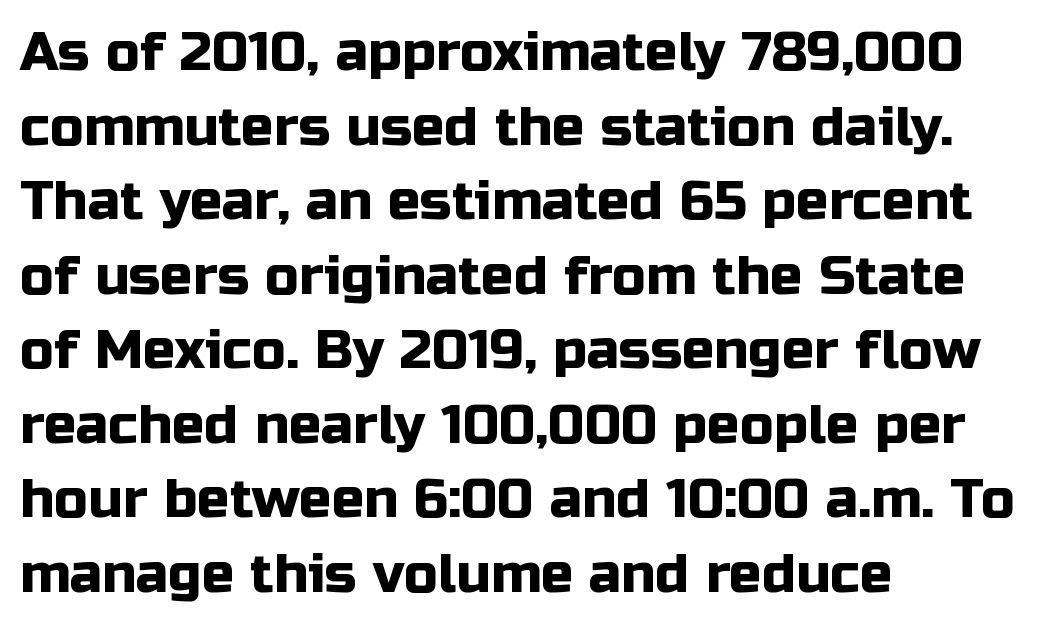
Q: Is the text italic (slanted)? A: No, it is upright.
Q: Is the typeface a serif or a sans-serif typeface? A: Sans-serif.
Q: Is the text underlined? A: No.
Q: How is the paragraph aligned? A: Left-aligned.
Q: Is the spacing between letters normal or unusually wide? A: Normal.
Q: Is the spacing between lines tight, normal or loose? A: Normal.
Q: Width (condensed, normal, or wide)? A: Normal.
Q: Stroke contrast? A: Low.
Q: x-height? A: Medium.
Q: Monospaced? A: No.
